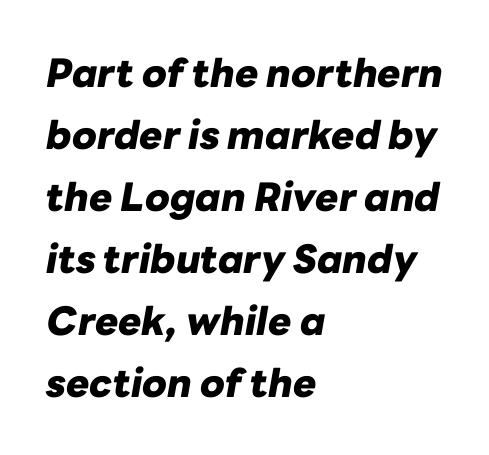
{"italic": "yes", "lean": "right", "slant_degrees": 10, "bold": "yes", "weight": "heavy", "width": "normal", "stroke_contrast": "low", "x_height": "medium", "monospaced": "no", "underline": "no", "align": "left", "line_spacing": "normal", "line_spacing_ratio": 1.59, "letter_spacing": "normal", "letter_spacing_em": 0.0, "glyph_px": 39}
